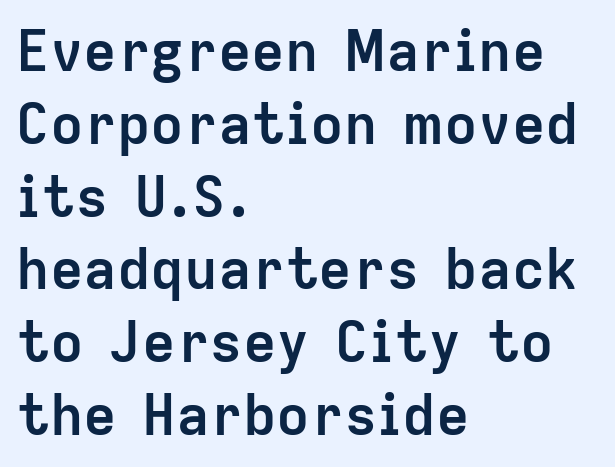
{"serif": "no", "italic": "no", "bold": "yes", "weight": "semibold", "width": "normal", "stroke_contrast": "low", "x_height": "medium", "monospaced": "no", "underline": "no", "align": "left", "line_spacing": "normal", "line_spacing_ratio": 1.3, "letter_spacing": "normal", "letter_spacing_em": 0.0, "glyph_px": 56}
